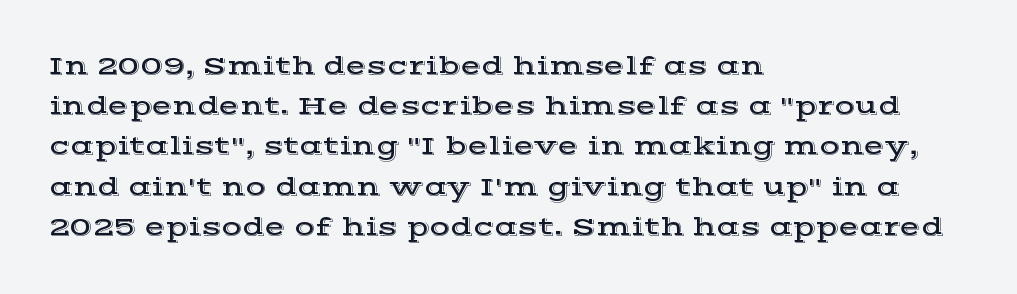
{"italic": "no", "underline": "no", "align": "left", "line_spacing": "normal", "line_spacing_ratio": 1.49, "letter_spacing": "normal", "letter_spacing_em": 0.0, "glyph_px": 27}
